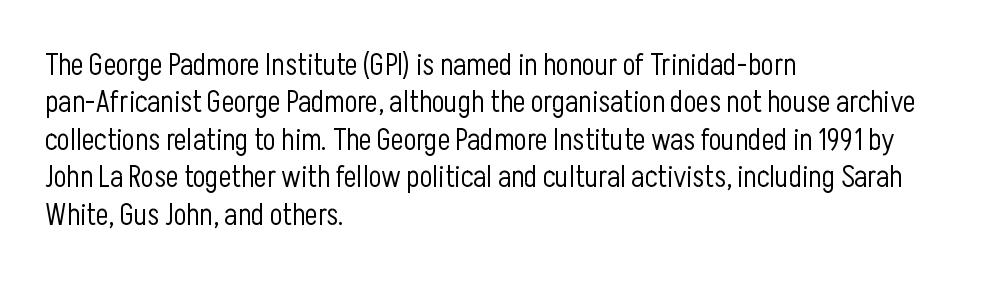
{"serif": "no", "italic": "no", "bold": "no", "weight": "light", "width": "condensed", "stroke_contrast": "low", "x_height": "medium", "monospaced": "no", "underline": "no", "align": "left", "line_spacing": "normal", "line_spacing_ratio": 1.25, "letter_spacing": "normal", "letter_spacing_em": 0.0, "glyph_px": 30}
